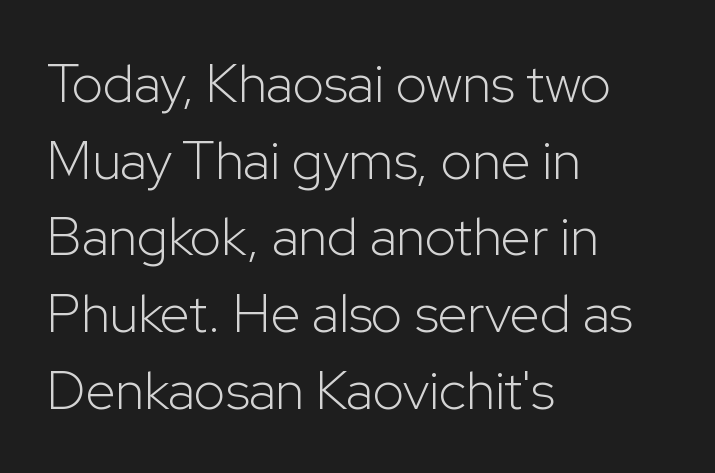
This sample keeps an unexceptional amount of space between lines. One-word summary of the alignment: left. Default kerning and tracking; the words read as compact shapes. Notice how the stems are strictly vertical — no italics here. Each letter's strokes conclude bluntly, with no projecting serifs.
